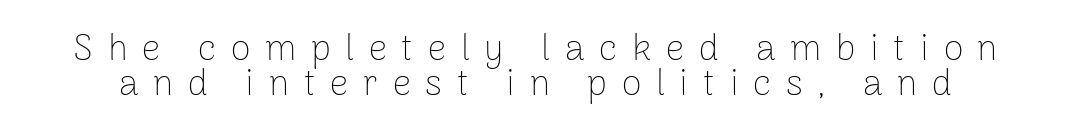
{"serif": "no", "italic": "no", "bold": "no", "weight": "thin", "width": "normal", "stroke_contrast": "low", "x_height": "medium", "monospaced": "no", "underline": "no", "line_spacing": "tight", "line_spacing_ratio": 0.96, "letter_spacing": "wide", "letter_spacing_em": 0.41, "glyph_px": 36}
